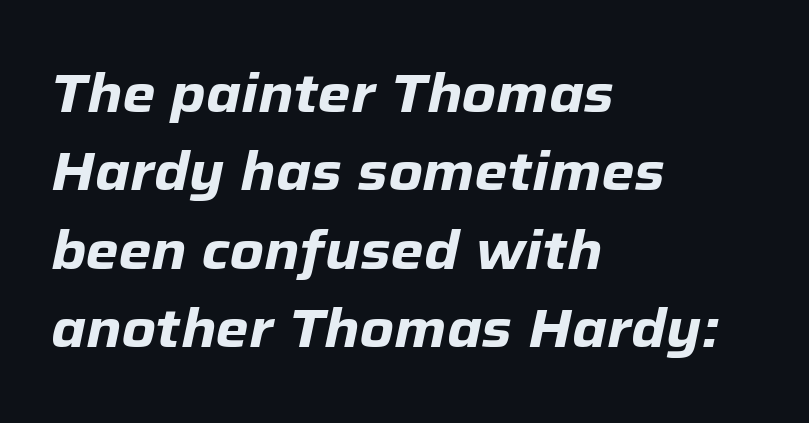
Q: Is the text bold? A: Yes.
Q: Is the text italic (slanted)? A: Yes, it leans right by about 12 degrees.
Q: Is the text underlined? A: No.
Q: How is the paragraph aligned? A: Left-aligned.
Q: Is the spacing between letters normal or unusually wide? A: Normal.
Q: Is the spacing between lines tight, normal or loose? A: Normal.
Q: Width (condensed, normal, or wide)? A: Normal.
Q: Stroke contrast? A: Low.
Q: x-height? A: Medium.
Q: Monospaced? A: No.
